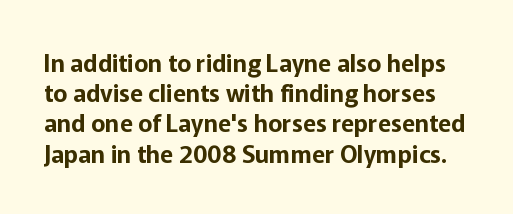
Q: Is the text italic (slanted)? A: No, it is upright.
Q: Is the text underlined? A: No.
Q: Is the spacing between letters normal or unusually wide? A: Normal.
Q: Is the spacing between lines tight, normal or loose? A: Normal.
